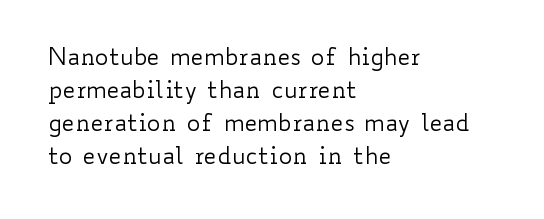
The image shows 23 px text type, upright; set left-aligned, normal line spacing (1.43x), normal letter spacing, not underlined.
